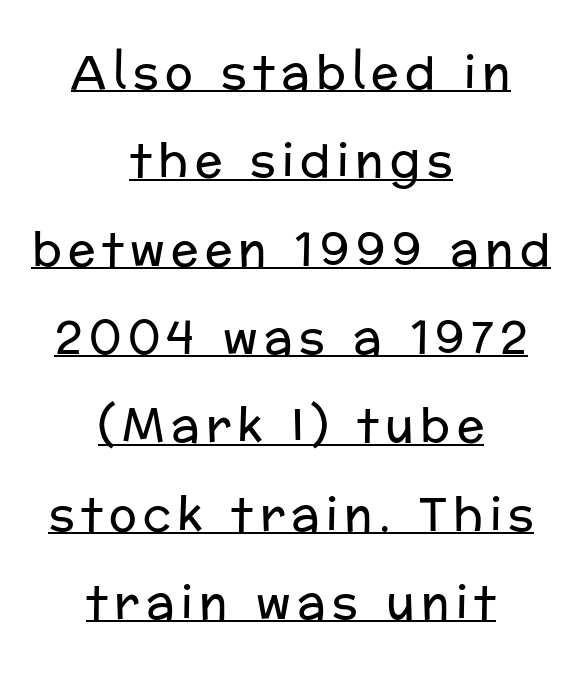
No chunkiness to these letters — they're not bold. Somebody hit Ctrl+U on this one — the words are underlined. Stroke terminals: plain, sans-serif. What's the leading like? Stretched, with rows far apart.
